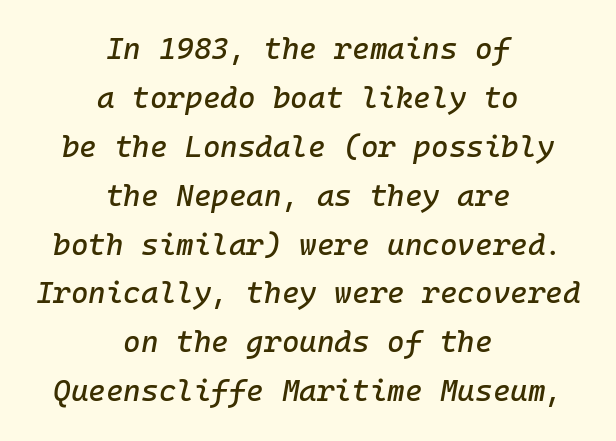
Q: Is the text italic (slanted)? A: Yes, it leans right by about 10 degrees.
Q: Is the text underlined? A: No.
Q: How is the paragraph aligned? A: Centered.
Q: Is the spacing between letters normal or unusually wide? A: Normal.
Q: Is the spacing between lines tight, normal or loose? A: Normal.
Q: Width (condensed, normal, or wide)? A: Normal.
Q: Stroke contrast? A: Low.
Q: x-height? A: Medium.
Q: Monospaced? A: Yes.
